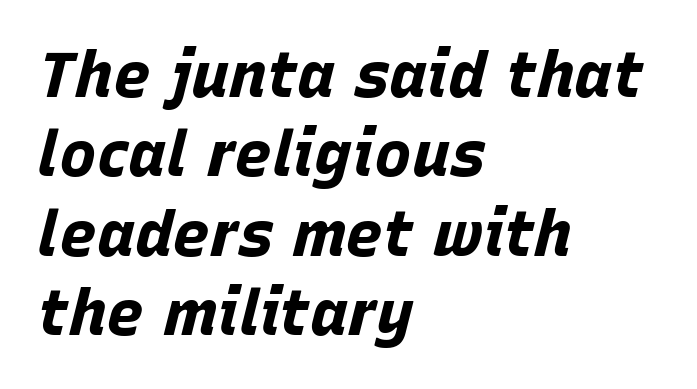
Q: Is the text bold? A: Yes.
Q: Is the text italic (slanted)? A: Yes, it leans right by about 15 degrees.
Q: Is the text underlined? A: No.
Q: How is the paragraph aligned? A: Left-aligned.
Q: Is the spacing between letters normal or unusually wide? A: Normal.
Q: Is the spacing between lines tight, normal or loose? A: Normal.
Q: Width (condensed, normal, or wide)? A: Normal.
Q: Stroke contrast? A: Low.
Q: x-height? A: Large.
Q: Monospaced? A: No.
